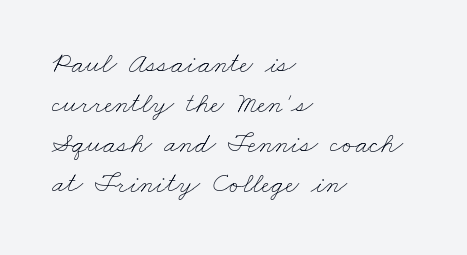
The image shows 29 px thin, wide type; set left-aligned, normal line spacing (1.38x), normal letter spacing, not underlined; low stroke contrast and a small x-height.
